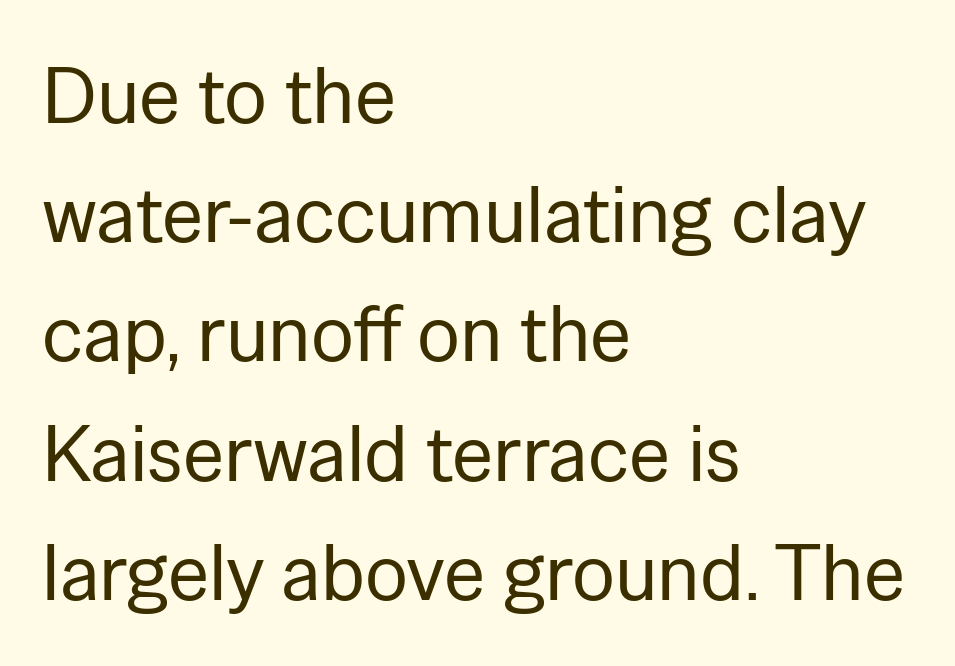
{"serif": "no", "italic": "no", "bold": "no", "weight": "regular", "width": "normal", "stroke_contrast": "low", "x_height": "medium", "monospaced": "no", "underline": "no", "align": "left", "line_spacing": "normal", "line_spacing_ratio": 1.49, "letter_spacing": "normal", "letter_spacing_em": 0.0, "glyph_px": 80}
